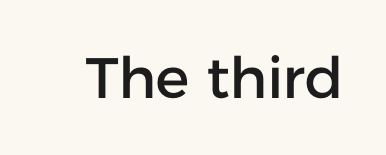
The letters advance in unequal steps, a hallmark of proportional type. The characters display no serif detailing; their extremities are plain. Ascenders rise straight up at ninety degrees. In terms of letterspacing, this is plain default setting. Decoration check: the copy has no underline.
